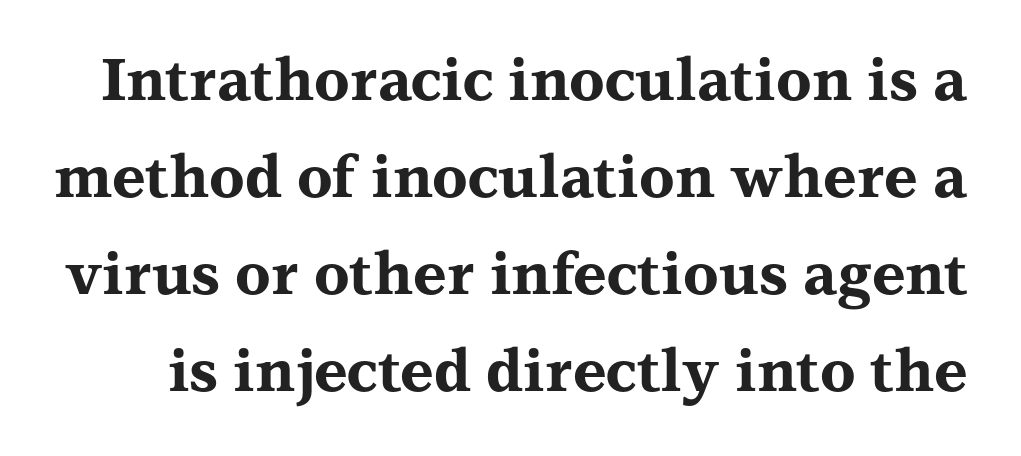
The letters stand straight up with perfectly vertical stems. Does the leading feel generous? No, just average. Here the glyphs are tracked normally, forming tight word shapes. Check where the strokes stop: tiny serifs finish them off.
